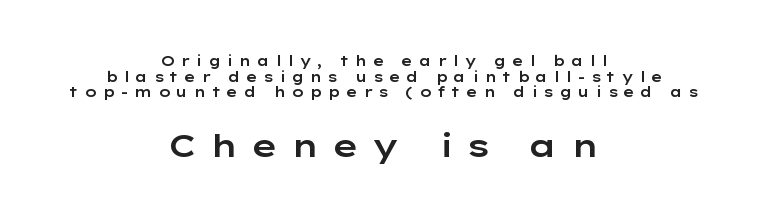
The image shows 32 px wide sans-serif type, upright; set centered, tight line spacing (1.12x), unusually wide letter spacing (+0.36 em), not underlined; the second (bottom) block is 2.29x larger; low stroke contrast and a medium x-height.
